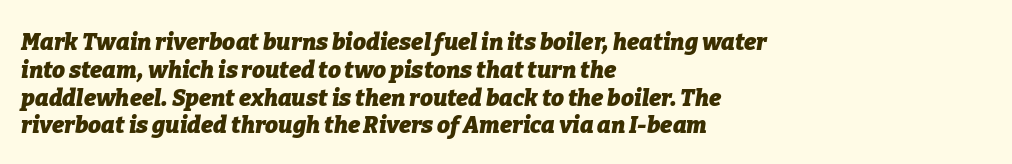
{"italic": "yes", "lean": "right", "slant_degrees": 9, "bold": "yes", "underline": "no", "align": "left", "line_spacing_ratio": 1.21, "letter_spacing": "normal", "letter_spacing_em": 0.0, "glyph_px": 23}
